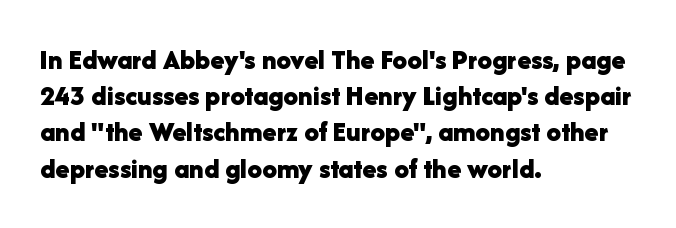
Line beginnings align vertically; line endings do not. A clean baseline with only descenders dipping below it. I'd describe the lettering as bold — thick and assertive. Observe the ordinary spacing: letters are neighbours, not strangers. Is this a sans? Yes — the strokes have no serifs.
